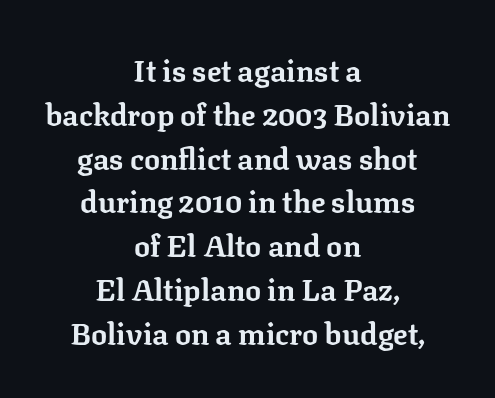
Q: Is the text bold? A: Yes.
Q: Is the text italic (slanted)? A: No, it is upright.
Q: Is the typeface a serif or a sans-serif typeface? A: Serif.
Q: Is the text underlined? A: No.
Q: How is the paragraph aligned? A: Centered.
Q: Is the spacing between letters normal or unusually wide? A: Normal.
Q: Is the spacing between lines tight, normal or loose? A: Normal.
Q: Width (condensed, normal, or wide)? A: Normal.
Q: Stroke contrast? A: Low.
Q: x-height? A: Medium.
Q: Monospaced? A: No.
